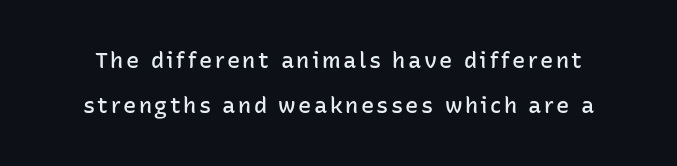
Q: Is the text bold? A: Semi-bold.
Q: Is the text italic (slanted)? A: No, it is upright.
Q: Is the text underlined? A: No.
Q: Is the spacing between lines tight, normal or loose? A: Loose.
